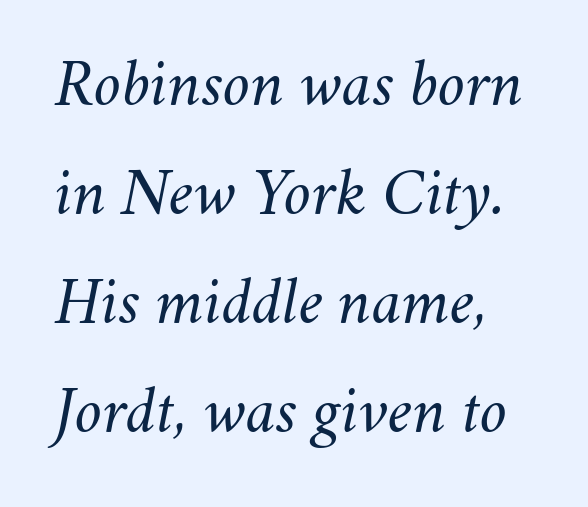
{"italic": "yes", "lean": "right", "slant_degrees": 11, "bold": "no", "weight": "light", "width": "normal", "stroke_contrast": "medium", "x_height": "small", "monospaced": "no", "underline": "no", "line_spacing": "normal", "line_spacing_ratio": 1.58, "letter_spacing": "normal", "letter_spacing_em": 0.0, "glyph_px": 69}
